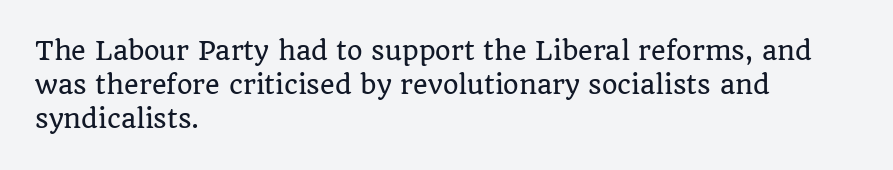
{"italic": "no", "underline": "no", "align": "left", "line_spacing": "normal", "line_spacing_ratio": 1.36, "letter_spacing": "normal", "letter_spacing_em": 0.0, "glyph_px": 25}
